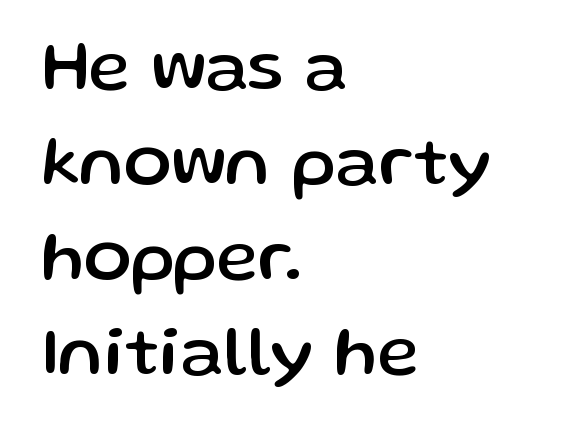
The image shows 71 px sans-serif type, upright; set left-aligned, normal line spacing (1.34x), normal letter spacing, not underlined; low stroke contrast and a medium x-height.
